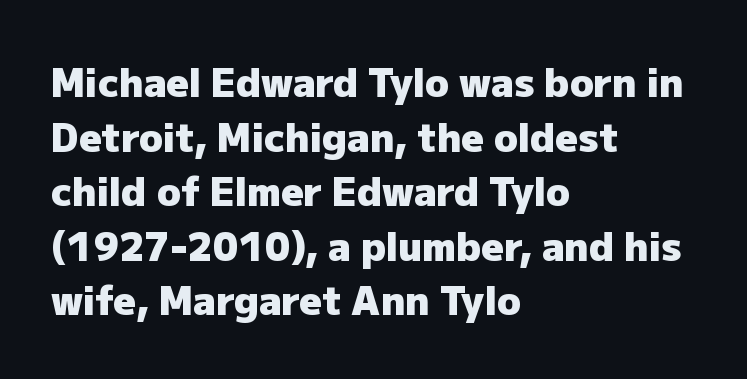
Q: Is the text bold? A: Yes.
Q: Is the text italic (slanted)? A: No, it is upright.
Q: Is the typeface a serif or a sans-serif typeface? A: Sans-serif.
Q: Is the text underlined? A: No.
Q: How is the paragraph aligned? A: Left-aligned.
Q: Is the spacing between letters normal or unusually wide? A: Normal.
Q: Is the spacing between lines tight, normal or loose? A: Normal.
Q: Width (condensed, normal, or wide)? A: Normal.
Q: Stroke contrast? A: Low.
Q: x-height? A: Medium.
Q: Monospaced? A: No.
